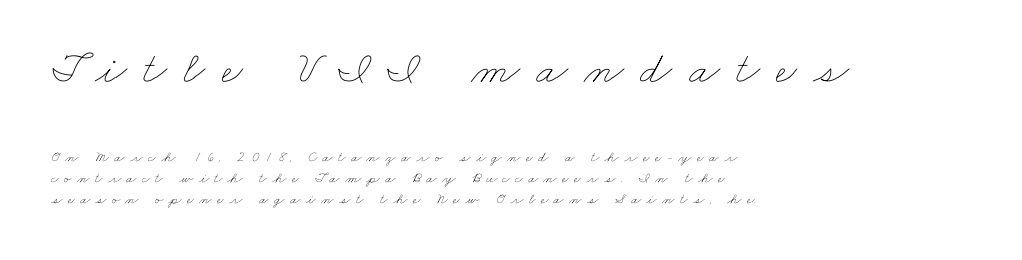
Q: Is the text bold? A: No.
Q: Is the text underlined? A: No.
Q: How is the paragraph aligned? A: Left-aligned.
Q: Is the spacing between letters normal or unusually wide? A: Unusually wide.
Q: Is the spacing between lines tight, normal or loose? A: Normal.
Q: Which block of text is set in a larger size, the first (top) or the second (bottom)? A: The first (top) one.
Q: Width (condensed, normal, or wide)? A: Wide.
Q: Stroke contrast? A: Low.
Q: x-height? A: Small.
Q: Monospaced? A: No.
